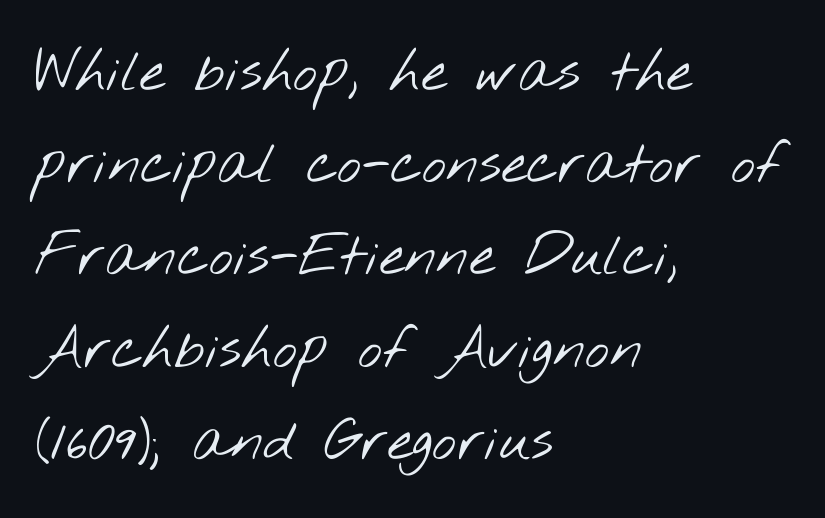
The image shows 58 px light, wide sans-serif type; set left-aligned, normal line spacing (1.59x), normal letter spacing, not underlined; low stroke contrast and a small x-height.
